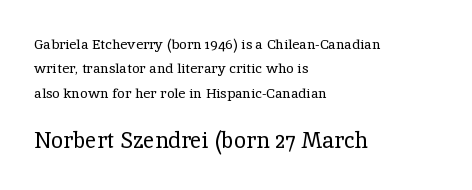
Q: Is the text bold? A: No.
Q: Is the text italic (slanted)? A: No, it is upright.
Q: Is the text underlined? A: No.
Q: How is the paragraph aligned? A: Left-aligned.
Q: Is the spacing between letters normal or unusually wide? A: Normal.
Q: Which block of text is set in a larger size, the first (top) or the second (bottom)? A: The second (bottom) one.
